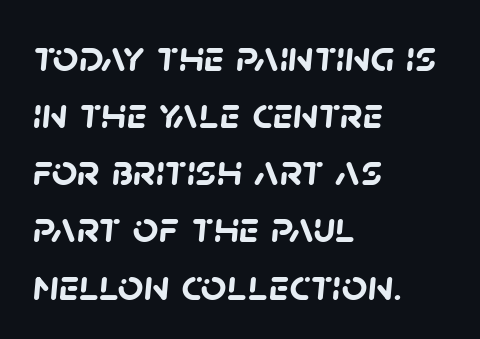
Q: Is the text bold? A: Yes.
Q: Is the typeface a serif or a sans-serif typeface? A: Sans-serif.
Q: Is the text underlined? A: No.
Q: How is the paragraph aligned? A: Left-aligned.
Q: Is the spacing between letters normal or unusually wide? A: Normal.
Q: Is the spacing between lines tight, normal or loose? A: Normal.
Q: Width (condensed, normal, or wide)? A: Normal.
Q: Stroke contrast? A: Low.
Q: x-height? A: Large.
Q: Monospaced? A: No.
